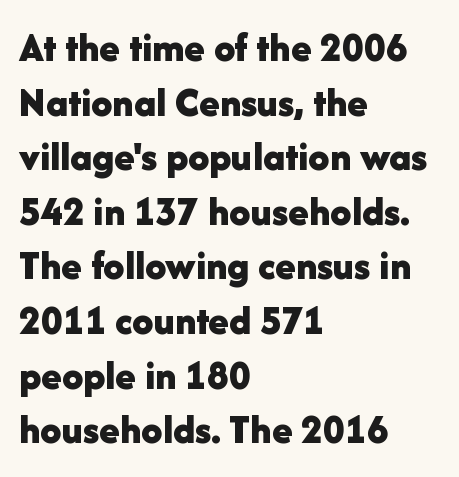
{"serif": "no", "italic": "no", "bold": "yes", "weight": "bold", "width": "normal", "stroke_contrast": "low", "x_height": "medium", "monospaced": "no", "underline": "no", "align": "left", "line_spacing": "normal", "line_spacing_ratio": 1.3, "letter_spacing": "normal", "letter_spacing_em": 0.0, "glyph_px": 42}
